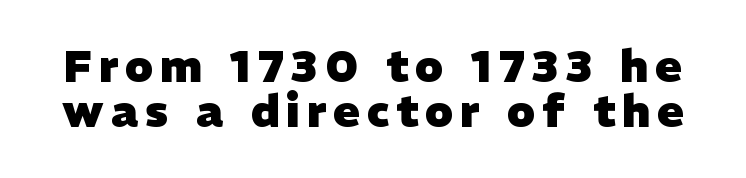
The image shows 44 px heavy sans-serif type; set tight line spacing (1.03x), not underlined; low stroke contrast and a medium x-height.
